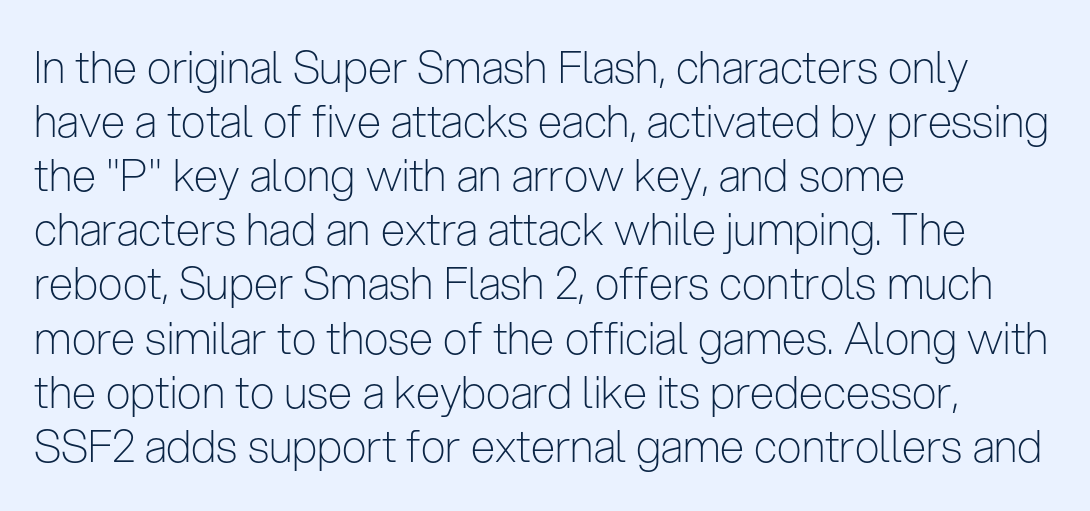
Bold? No — there's no thickening of the strokes. The paragraph shown leans on its left margin. The face used here is proportionally spaced, like ordinary book or web type. The space beneath each line is pristine and unruled. Regarding serifs, this sample does without them. Compared with typical body copy, the letter spacing here is the same.
